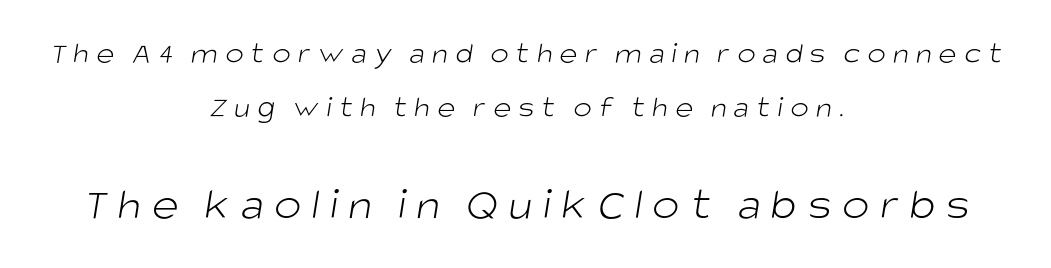
The image shows 46 px light sans-serif type; set centered, line spacing 1.73x, unusually wide letter spacing (+0.23 em), not underlined; the second (bottom) block is 1.48x larger; low stroke contrast and a large x-height.
